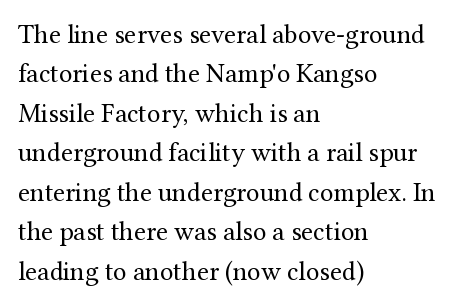
Quick note: not italic, upright. Is the stroke heavy? The answer is a plain regular-or-lighter. The setting favours the left margin, as ordinary paragraphs usually do. Has an underline been added? It has not. Tracking here is standard; glyphs follow each other at the usual distance. Line spacing here is normal.
